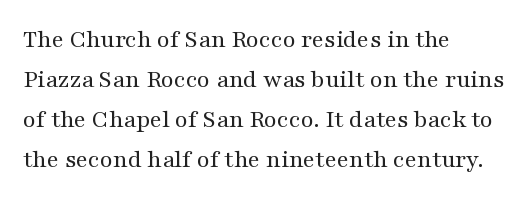
Q: Is the text bold? A: No.
Q: Is the text italic (slanted)? A: No, it is upright.
Q: Is the text underlined? A: No.
Q: How is the paragraph aligned? A: Left-aligned.
Q: Is the spacing between letters normal or unusually wide? A: Normal.
Q: Is the spacing between lines tight, normal or loose? A: Normal.
